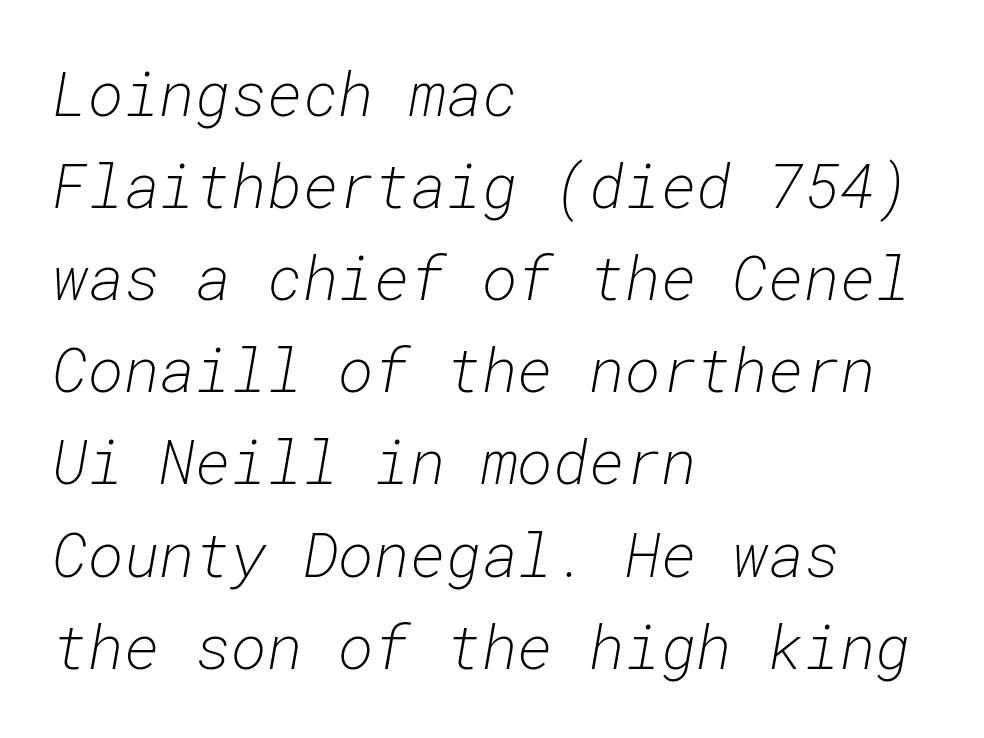
{"italic": "yes", "lean": "right", "slant_degrees": 10, "bold": "no", "weight": "light", "width": "normal", "stroke_contrast": "low", "x_height": "medium", "monospaced": "yes", "underline": "no", "align": "left", "line_spacing": "normal", "line_spacing_ratio": 1.51, "letter_spacing": "normal", "letter_spacing_em": 0.0, "glyph_px": 61}
